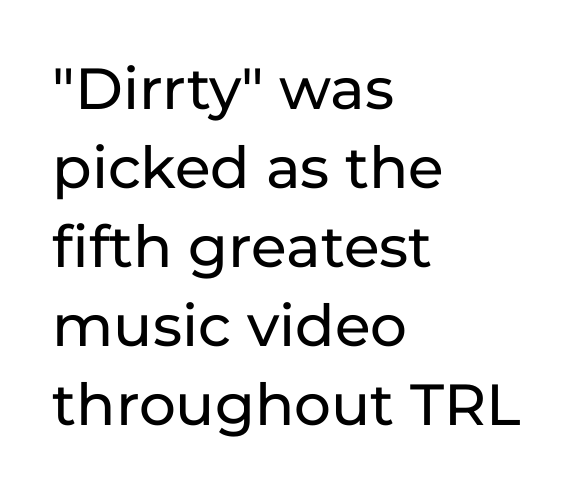
{"serif": "no", "italic": "no", "width": "normal", "stroke_contrast": "low", "x_height": "medium", "monospaced": "no", "underline": "no", "align": "left", "line_spacing": "normal", "line_spacing_ratio": 1.36, "letter_spacing": "normal", "letter_spacing_em": 0.0, "glyph_px": 58}
